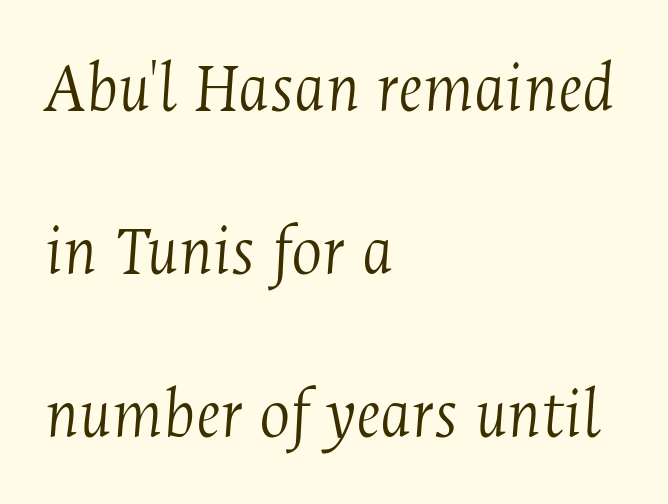
{"serif": "yes", "italic": "yes", "lean": "right", "slant_degrees": 4, "bold": "no", "weight": "light", "width": "condensed", "stroke_contrast": "medium", "x_height": "medium", "monospaced": "no", "underline": "no", "align": "left", "line_spacing": "loose", "line_spacing_ratio": 2.23, "letter_spacing": "normal", "letter_spacing_em": 0.0, "glyph_px": 73}
